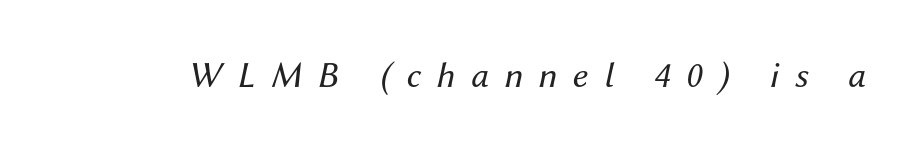
Q: Is the text bold? A: No.
Q: Is the text italic (slanted)? A: Yes, it leans right by about 12 degrees.
Q: Is the text underlined? A: No.
Q: Is the spacing between letters normal or unusually wide? A: Unusually wide.
Q: Width (condensed, normal, or wide)? A: Normal.
Q: Stroke contrast? A: Medium.
Q: x-height? A: Medium.
Q: Monospaced? A: No.
